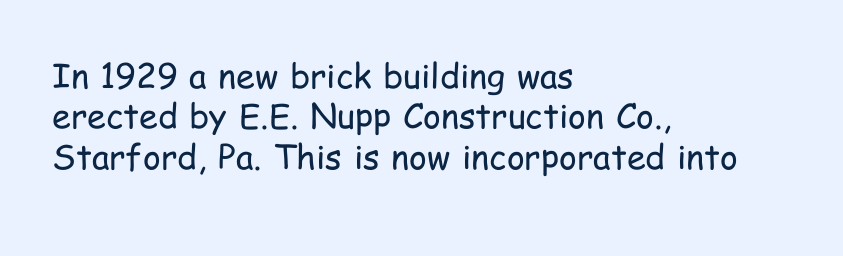
The compositor pushed each line to the left boundary. Italic? Not at all — the glyphs are vertical. Think standard paragraph weight, or any step lighter than that. Do the characters align in a grid? No, the font is proportional. The area under the type is left untouched. Caption: standard tracking, unaltered.
